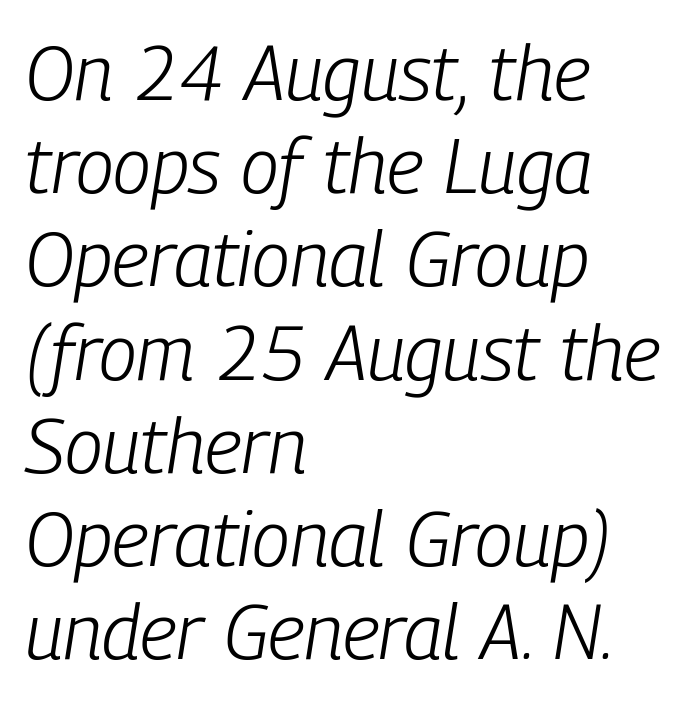
{"italic": "yes", "lean": "right", "slant_degrees": 9, "bold": "no", "weight": "light", "width": "condensed", "stroke_contrast": "low", "x_height": "medium", "monospaced": "no", "underline": "no", "align": "left", "line_spacing_ratio": 1.21, "letter_spacing": "normal", "letter_spacing_em": 0.0, "glyph_px": 77}
